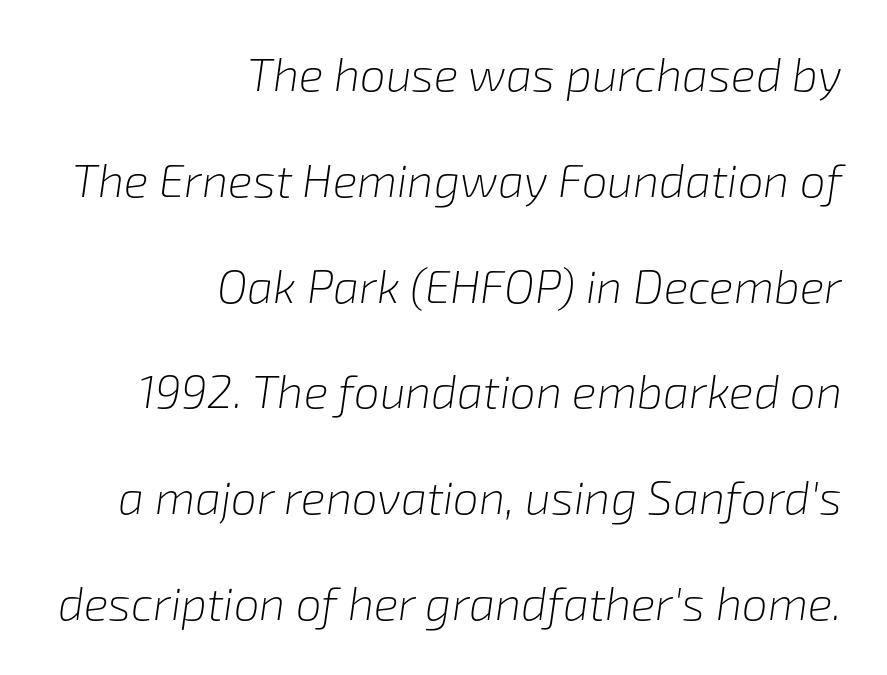
Q: Is the text bold? A: No.
Q: Is the text italic (slanted)? A: Yes, it leans right by about 8 degrees.
Q: Is the text underlined? A: No.
Q: How is the paragraph aligned? A: Right-aligned.
Q: Is the spacing between letters normal or unusually wide? A: Normal.
Q: Is the spacing between lines tight, normal or loose? A: Loose.
Q: Width (condensed, normal, or wide)? A: Normal.
Q: Stroke contrast? A: Low.
Q: x-height? A: Medium.
Q: Monospaced? A: No.
